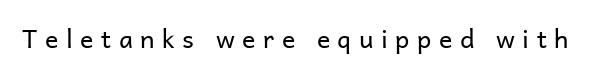
{"italic": "no", "bold": "no", "underline": "no", "letter_spacing": "wide", "letter_spacing_em": 0.3, "glyph_px": 25}
